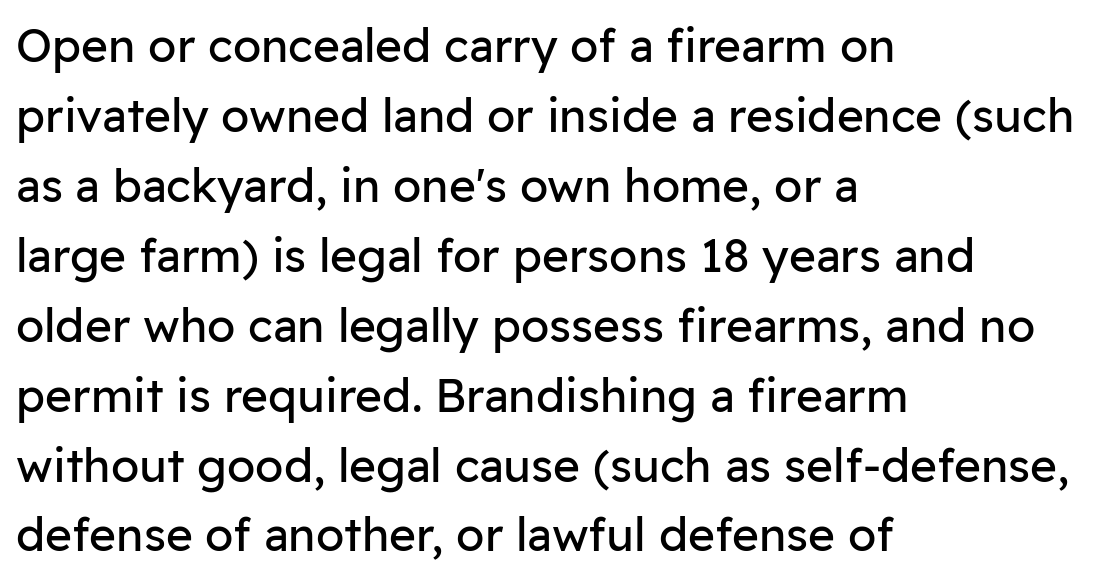
The image shows 46 px regular-weight sans-serif type, upright; set left-aligned, normal line spacing (1.52x), normal letter spacing, not underlined; low stroke contrast and a medium x-height.
